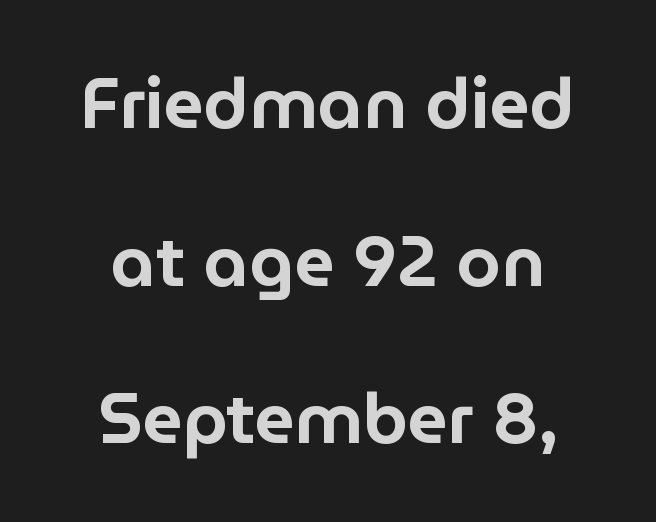
{"serif": "no", "italic": "no", "width": "normal", "stroke_contrast": "low", "x_height": "medium", "monospaced": "no", "underline": "no", "align": "center", "line_spacing": "loose", "line_spacing_ratio": 2.22, "letter_spacing": "normal", "letter_spacing_em": 0.0, "glyph_px": 71}
